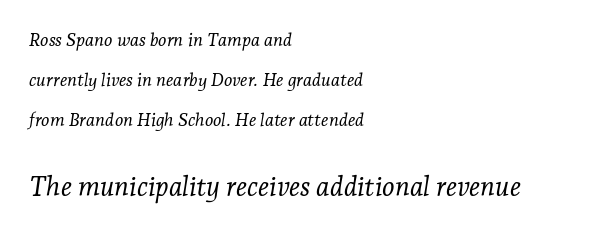
The image shows 27 px text type, italic (leaning right); set left-aligned, loose line spacing (2.21x), normal letter spacing, not underlined; the second (bottom) block is 1.5x larger.
